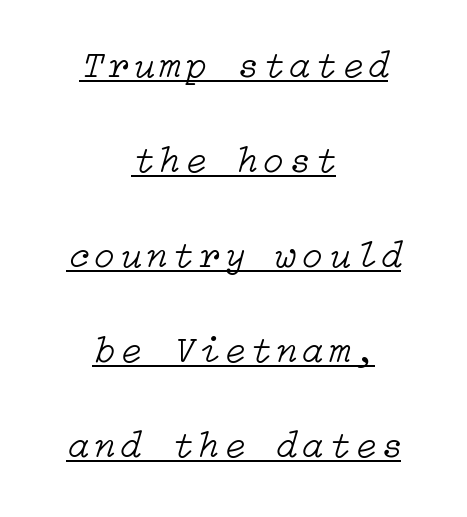
{"italic": "yes", "lean": "right", "slant_degrees": 15, "bold": "no", "weight": "light", "width": "normal", "stroke_contrast": "low", "x_height": "medium", "underline": "yes", "align": "center", "line_spacing": "loose", "line_spacing_ratio": 2.5, "glyph_px": 38}
